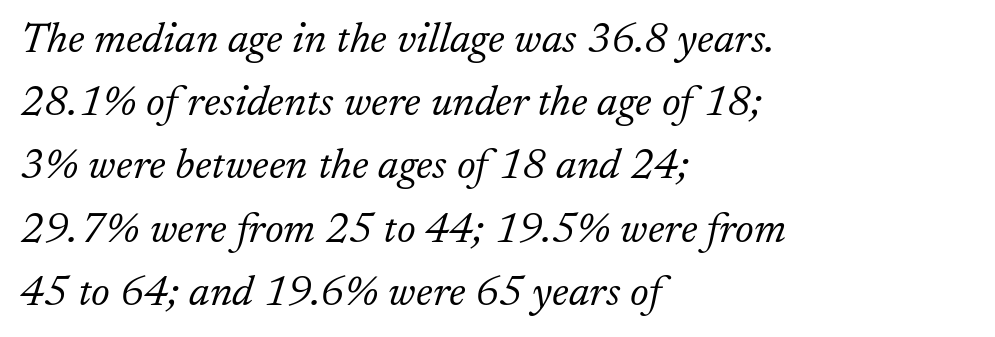
Each new line begins a customary step beneath the previous one. The space directly below the letters is spotless. Nobody touched the tracking dial on this one. Does the type have serifs? Yes, each stem ends in a small foot. A quiet, ordinary-to-light weight characterises the typeface.
